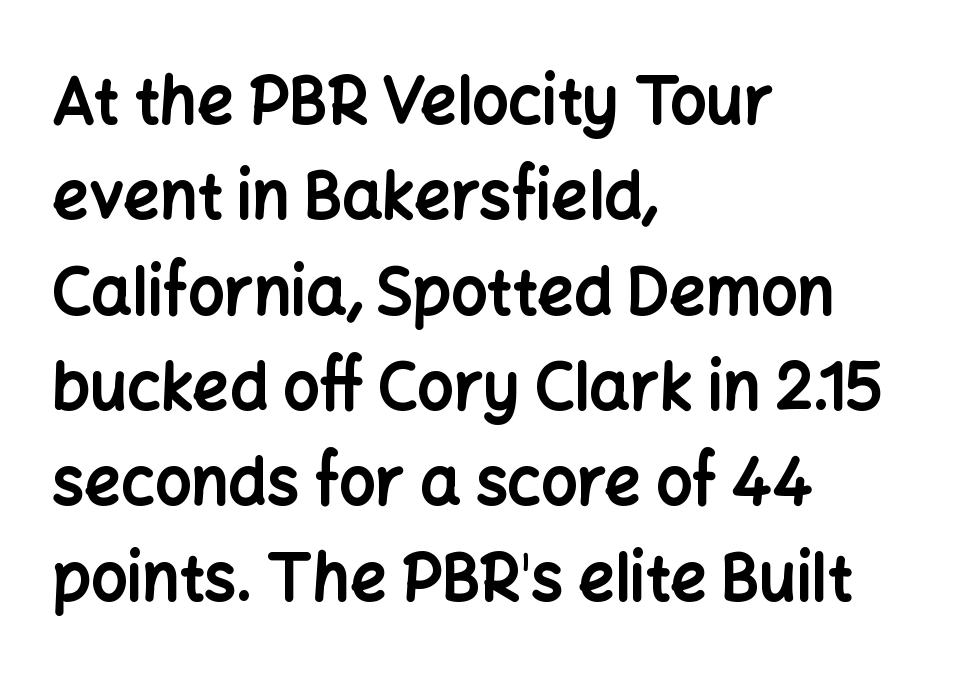
{"serif": "no", "italic": "no", "bold": "yes", "weight": "bold", "width": "normal", "stroke_contrast": "low", "x_height": "medium", "monospaced": "no", "underline": "no", "align": "left", "line_spacing": "normal", "line_spacing_ratio": 1.49, "letter_spacing": "normal", "letter_spacing_em": 0.0, "glyph_px": 64}
